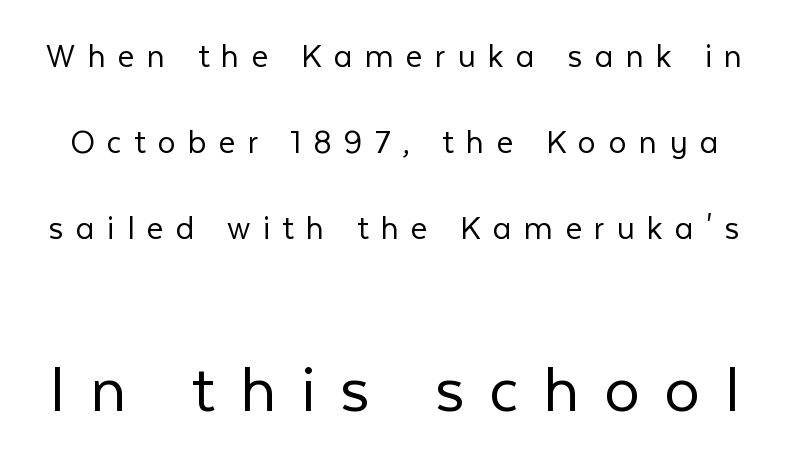
Q: Is the text bold? A: No.
Q: Is the text italic (slanted)? A: No, it is upright.
Q: Is the typeface a serif or a sans-serif typeface? A: Sans-serif.
Q: Is the text underlined? A: No.
Q: Is the spacing between letters normal or unusually wide? A: Unusually wide.
Q: Is the spacing between lines tight, normal or loose? A: Loose.
Q: Which block of text is set in a larger size, the first (top) or the second (bottom)? A: The second (bottom) one.
Q: Width (condensed, normal, or wide)? A: Normal.
Q: Stroke contrast? A: Low.
Q: x-height? A: Medium.
Q: Monospaced? A: No.
